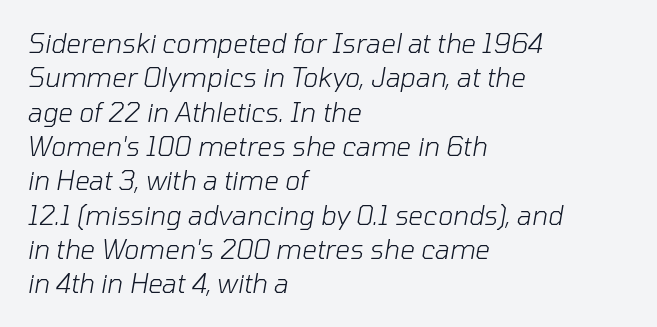
Q: Is the text bold? A: No.
Q: Is the text italic (slanted)? A: Yes, it leans right by about 10 degrees.
Q: Is the text underlined? A: No.
Q: How is the paragraph aligned? A: Left-aligned.
Q: Is the spacing between letters normal or unusually wide? A: Normal.
Q: Is the spacing between lines tight, normal or loose? A: Normal.
